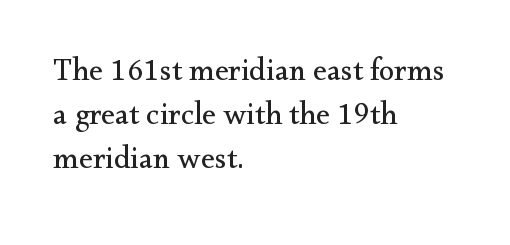
Is this a heavy cut? Hardly; it is regular or lighter. The horizontal fit of the characters is conventional and even. Spacing verdict: proportional, widths tailored to each character. Has an underline been added? It has not. Leading matches the norm, producing a regular column. Examine the stroke ends and you'll spot serifs.
